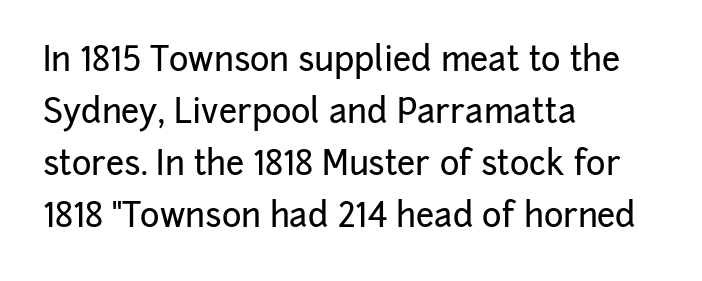
The image shows 33 px sans-serif type, upright; set left-aligned, normal line spacing (1.58x), normal letter spacing, not underlined; low stroke contrast and a medium x-height.
